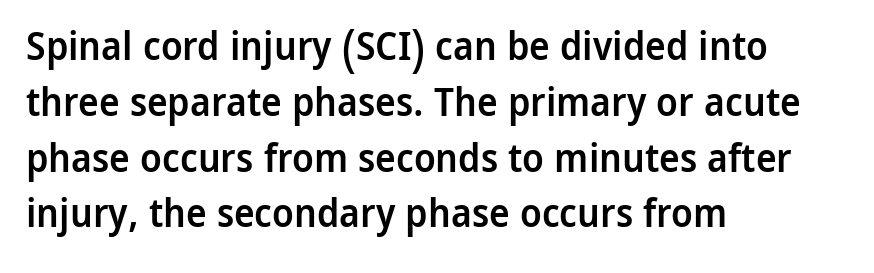
Q: Is the text bold? A: Semi-bold.
Q: Is the text italic (slanted)? A: No, it is upright.
Q: Is the typeface a serif or a sans-serif typeface? A: Sans-serif.
Q: Is the text underlined? A: No.
Q: How is the paragraph aligned? A: Left-aligned.
Q: Is the spacing between letters normal or unusually wide? A: Normal.
Q: Is the spacing between lines tight, normal or loose? A: Normal.
Q: Width (condensed, normal, or wide)? A: Normal.
Q: Stroke contrast? A: Low.
Q: x-height? A: Medium.
Q: Monospaced? A: No.
